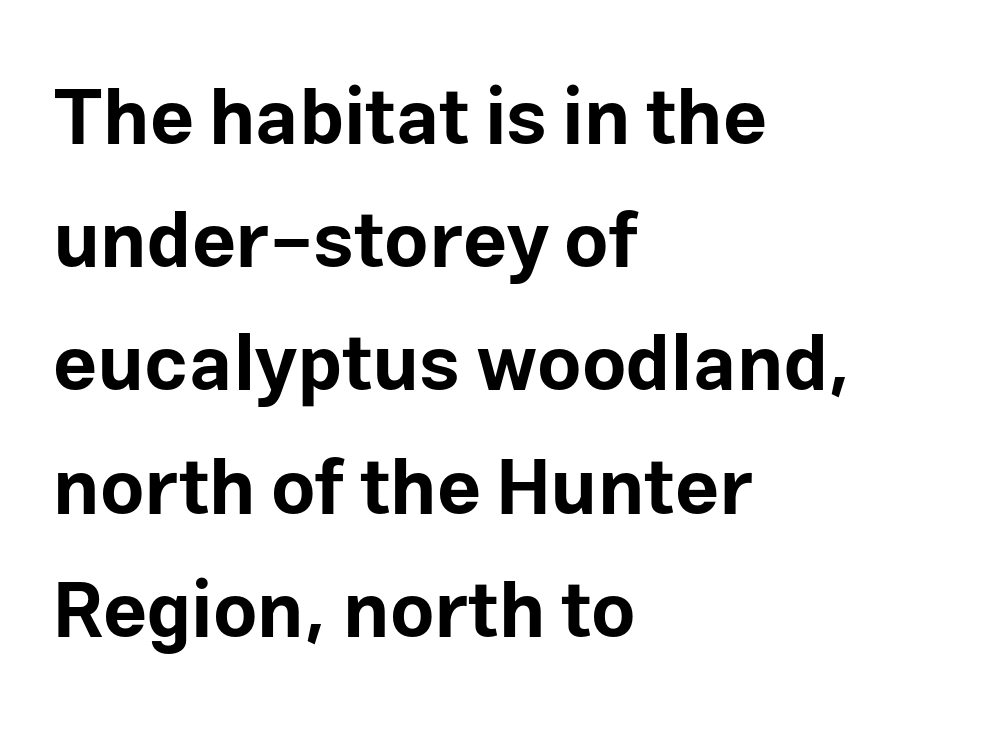
{"serif": "no", "italic": "no", "bold": "yes", "weight": "bold", "width": "normal", "stroke_contrast": "low", "x_height": "medium", "monospaced": "no", "underline": "no", "align": "left", "line_spacing": "normal", "line_spacing_ratio": 1.6, "letter_spacing": "normal", "letter_spacing_em": 0.0, "glyph_px": 77}
